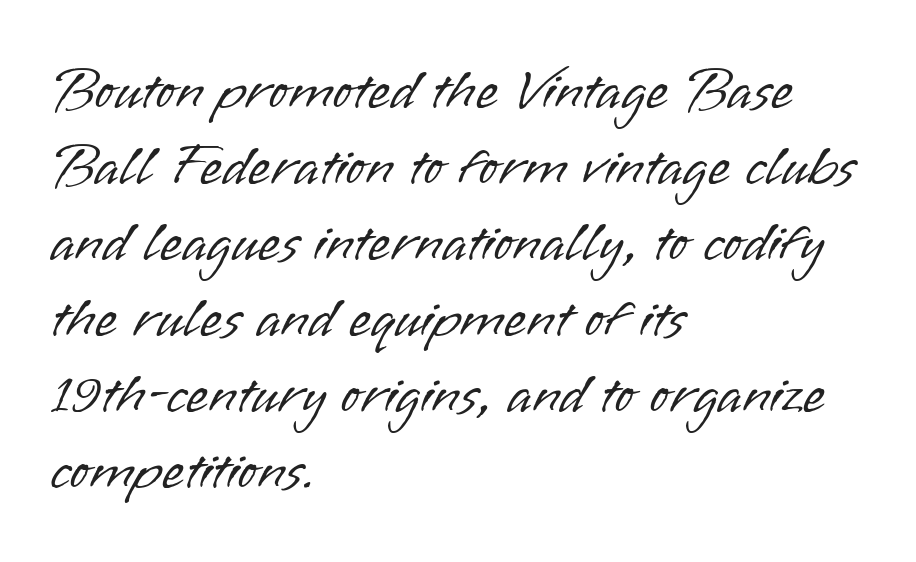
Q: Is the text bold? A: No.
Q: Is the text italic (slanted)? A: Yes.
Q: Is the typeface a serif or a sans-serif typeface? A: Sans-serif.
Q: Is the text underlined? A: No.
Q: How is the paragraph aligned? A: Left-aligned.
Q: Is the spacing between letters normal or unusually wide? A: Normal.
Q: Is the spacing between lines tight, normal or loose? A: Normal.
Q: Width (condensed, normal, or wide)? A: Normal.
Q: Stroke contrast? A: Low.
Q: x-height? A: Small.
Q: Monospaced? A: No.
